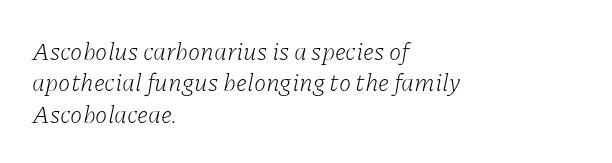
Q: Is the text bold? A: No.
Q: Is the text italic (slanted)? A: Yes, it leans right by about 11 degrees.
Q: Is the text underlined? A: No.
Q: How is the paragraph aligned? A: Left-aligned.
Q: Is the spacing between letters normal or unusually wide? A: Normal.
Q: Is the spacing between lines tight, normal or loose? A: Normal.
